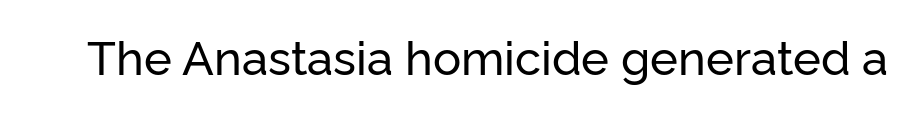
The image shows 47 px sans-serif type, upright; set normal letter spacing, not underlined; low stroke contrast and a medium x-height.
